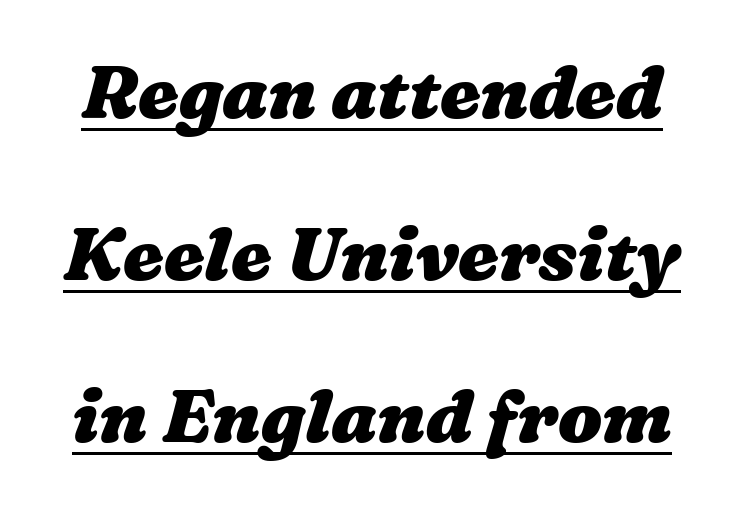
Each letter keeps its own natural width here, so spacing adapts to shape. How are the letters spaced? Ordinarily, with no added tracking. Compared with typical paragraphs, the rows here are farther apart. Heavy, bold letterforms.
